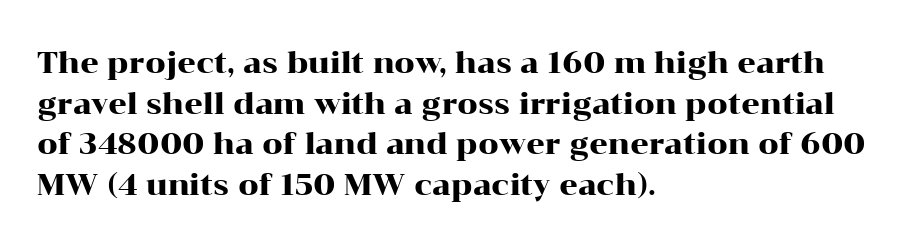
{"serif": "yes", "italic": "no", "width": "wide", "stroke_contrast": "high", "x_height": "medium", "monospaced": "no", "underline": "no", "align": "left", "line_spacing": "normal", "line_spacing_ratio": 1.4, "letter_spacing": "normal", "letter_spacing_em": 0.0, "glyph_px": 29}
